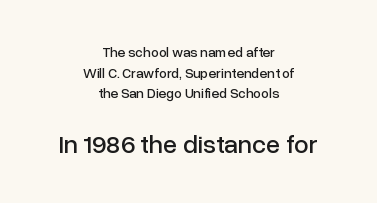
The image shows 26 px text type, upright; set centered, normal line spacing (1.48x), normal letter spacing, not underlined; the second (bottom) block is 1.86x larger.
